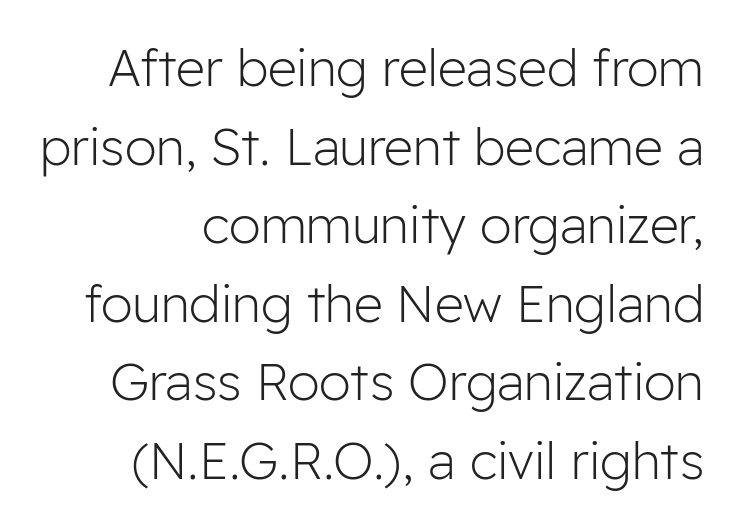
The type is set solid horizontally, with unmodified tracking. Style check: upright. Stems here are at most as thick as an everyday book face. This is sans-serif lettering, the kind often seen on screens and signage. Any mark beneath the type? The region is blank.
